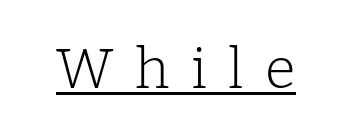
{"serif": "yes", "italic": "no", "bold": "no", "weight": "light", "width": "normal", "stroke_contrast": "low", "x_height": "medium", "monospaced": "no", "underline": "yes", "letter_spacing": "wide", "letter_spacing_em": 0.38, "glyph_px": 56}
